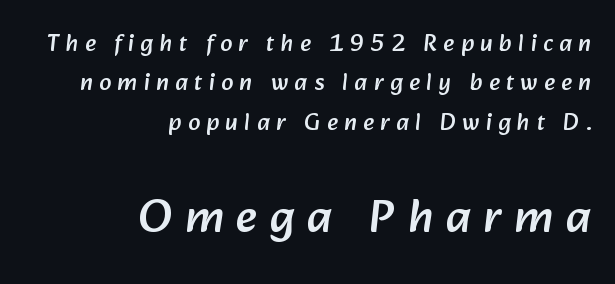
{"serif": "no", "width": "normal", "stroke_contrast": "low", "x_height": "medium", "monospaced": "no", "underline": "no", "align": "right", "line_spacing": "normal", "line_spacing_ratio": 1.64, "letter_spacing": "wide", "letter_spacing_em": 0.27, "larger_block": "second", "size_ratio": 1.96, "glyph_px": 47}
